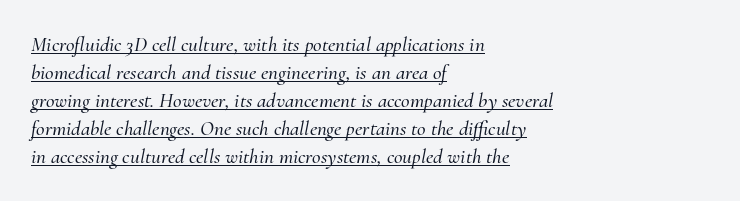
{"italic": "yes", "lean": "right", "slant_degrees": 10, "underline": "yes", "align": "left", "line_spacing": "normal", "line_spacing_ratio": 1.33, "letter_spacing": "normal", "letter_spacing_em": 0.0, "glyph_px": 21}
